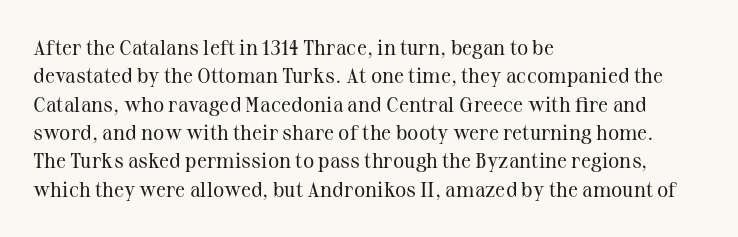
Evenly set lines give the paragraph a standard silhouette. Students, note that the glyphs here touch the page at normal intervals. In terms of posture, this sample is upright. Typeset ragged right — the left edge is the straight one.
